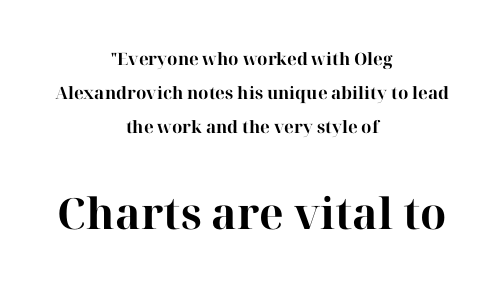
The image shows 43 px bold serif type, upright; set centered, loose line spacing (2.01x), normal letter spacing, not underlined; the second (bottom) block is 2.53x larger; high stroke contrast and a medium x-height.
